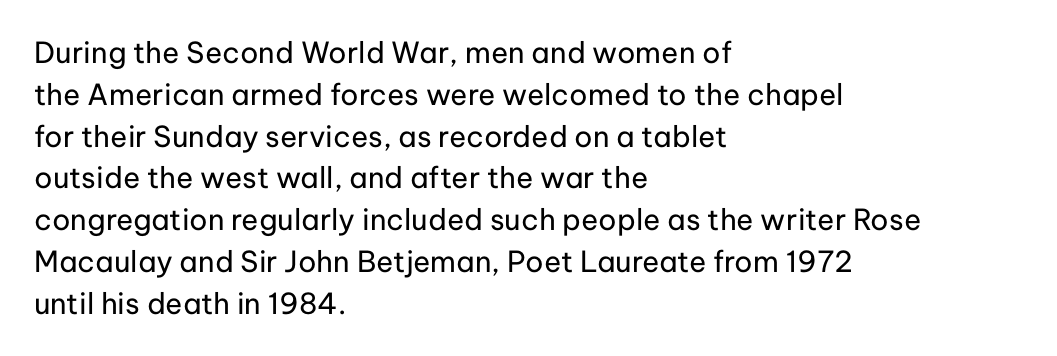
{"serif": "no", "italic": "no", "bold": "no", "weight": "regular", "width": "normal", "stroke_contrast": "low", "x_height": "medium", "monospaced": "no", "underline": "no", "align": "left", "line_spacing": "normal", "line_spacing_ratio": 1.44, "letter_spacing": "normal", "letter_spacing_em": 0.0, "glyph_px": 29}
